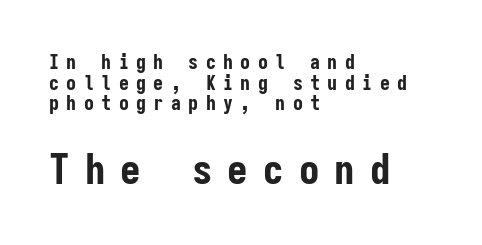
The image shows 41 px bold, condensed sans-serif type, upright, monospaced; set left-aligned, tight line spacing (1.03x), unusually wide letter spacing (+0.37 em), not underlined; the second (bottom) block is 2.05x larger; low stroke contrast and a medium x-height.
